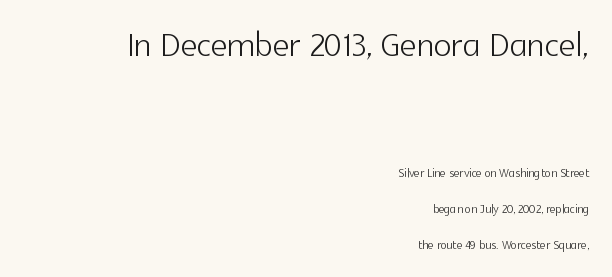
These lines keep a tight, regular rhythm from letter to letter. Line endings align vertically; line beginnings do not. Bold? No — there's no thickening of the strokes. Successive baselines arrive slowly, with a big drop between each. Size contrast runs from large at the top to small at the bottom. The font family rendered here belongs to the sans-serif group.
